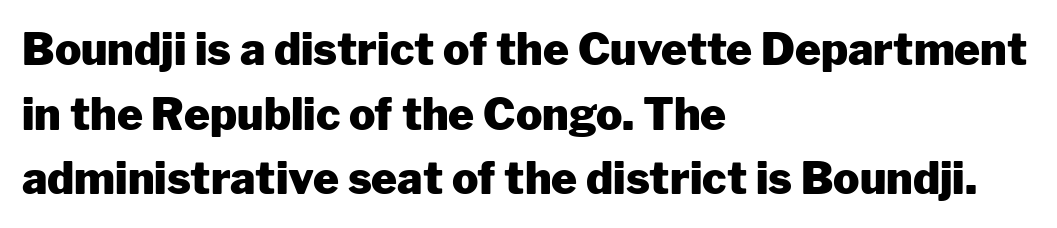
{"serif": "no", "italic": "no", "bold": "yes", "weight": "heavy", "width": "normal", "stroke_contrast": "low", "x_height": "medium", "monospaced": "no", "underline": "no", "align": "left", "line_spacing": "normal", "line_spacing_ratio": 1.47, "letter_spacing": "normal", "letter_spacing_em": 0.0, "glyph_px": 44}
